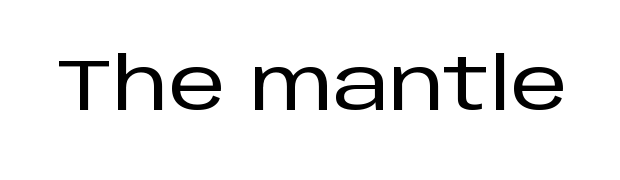
Descender tails drop into unmarked territory. Font category for this specimen: sans-serif. How are the letters spaced? Ordinarily, with no added tracking. This sample has the flowing, uneven cadence of proportional lettering. When letters stand straight like this, we call the style roman or upright.
